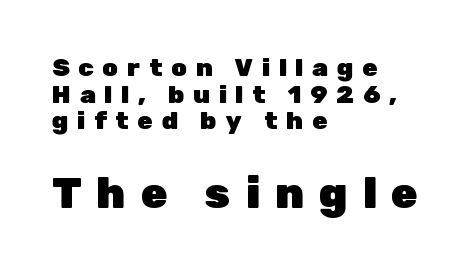
Q: Is the text bold? A: Yes.
Q: Is the text italic (slanted)? A: No, it is upright.
Q: Is the typeface a serif or a sans-serif typeface? A: Sans-serif.
Q: Is the text underlined? A: No.
Q: How is the paragraph aligned? A: Left-aligned.
Q: Is the spacing between letters normal or unusually wide? A: Unusually wide.
Q: Is the spacing between lines tight, normal or loose? A: Tight.
Q: Which block of text is set in a larger size, the first (top) or the second (bottom)? A: The second (bottom) one.
Q: Width (condensed, normal, or wide)? A: Normal.
Q: Stroke contrast? A: Low.
Q: x-height? A: Medium.
Q: Monospaced? A: No.
